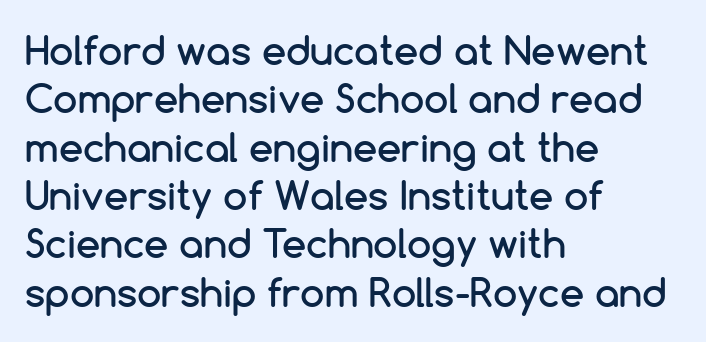
Looks like regular typesetting: each glyph gets only the width it needs. These lines stack with their left ends in a neat column. The letters carry no serifs — their stems end cleanly without finishing strokes. Every character sits straight up, as roman type does. Short note: letters normally spaced.
